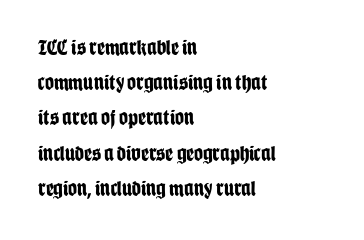
Q: Is the text bold? A: Yes.
Q: Is the text italic (slanted)? A: No, it is upright.
Q: Is the text underlined? A: No.
Q: How is the paragraph aligned? A: Left-aligned.
Q: Is the spacing between letters normal or unusually wide? A: Normal.
Q: Is the spacing between lines tight, normal or loose? A: Normal.
